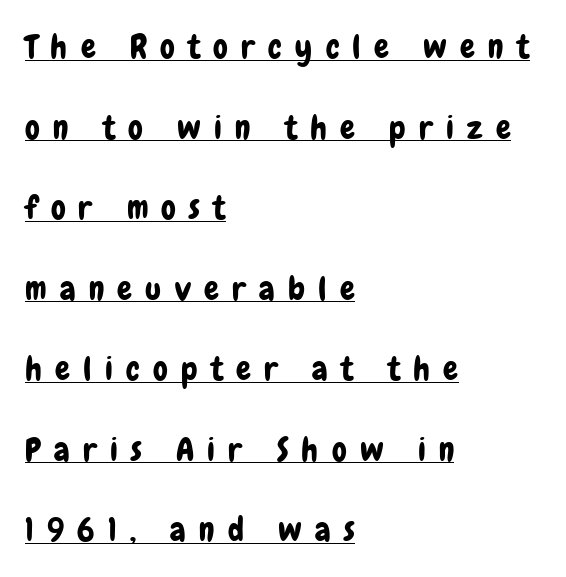
Typographically, this falls in the sans-serif category. This sample carries an underscore along the baseline area. The text block is weighted toward the left margin, trailing off unevenly rightward. You could not count columns in this text — the font is proportionally spaced.
